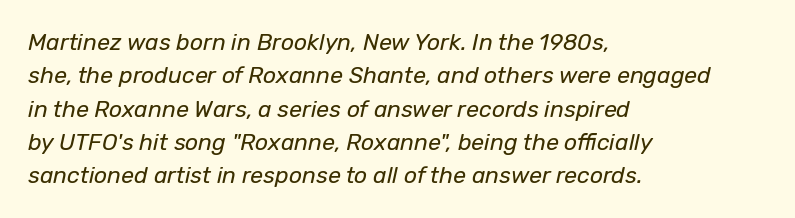
Quick note: underline off. Nobody touched the tracking dial on this one. Quick note: italic. How would I describe the line gaps? Plain and ordinary. Nothing heavy about these letters — not bold at all.
